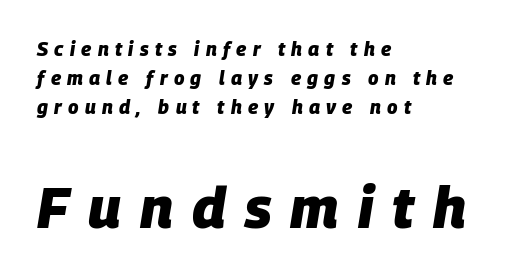
Q: Is the text bold? A: Yes.
Q: Is the text italic (slanted)? A: Yes, it leans right by about 9 degrees.
Q: Is the text underlined? A: No.
Q: How is the paragraph aligned? A: Left-aligned.
Q: Is the spacing between letters normal or unusually wide? A: Unusually wide.
Q: Is the spacing between lines tight, normal or loose? A: Normal.
Q: Which block of text is set in a larger size, the first (top) or the second (bottom)? A: The second (bottom) one.
Q: Width (condensed, normal, or wide)? A: Normal.
Q: Stroke contrast? A: Low.
Q: x-height? A: Large.
Q: Monospaced? A: No.
